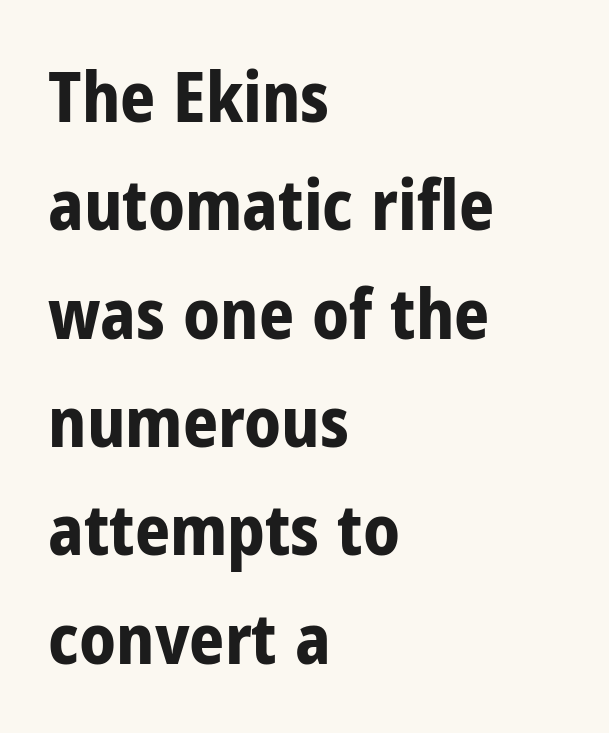
The image shows 69 px bold, condensed sans-serif type, upright; set left-aligned, normal line spacing (1.57x), normal letter spacing, not underlined; low stroke contrast and a medium x-height.
